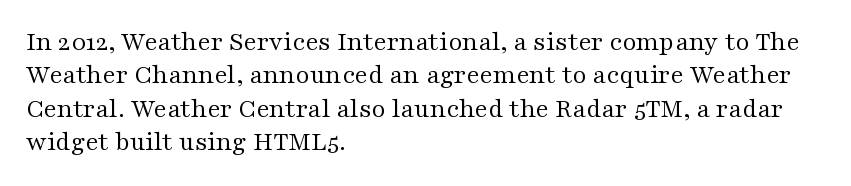
Q: Is the text bold? A: No.
Q: Is the text italic (slanted)? A: No, it is upright.
Q: Is the text underlined? A: No.
Q: How is the paragraph aligned? A: Left-aligned.
Q: Is the spacing between letters normal or unusually wide? A: Normal.
